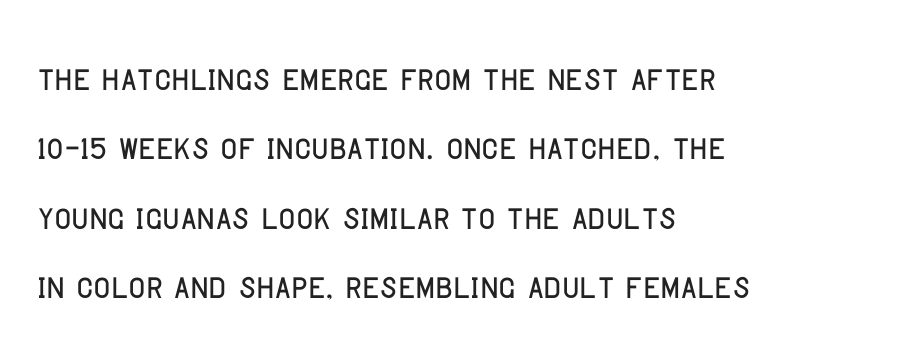
{"serif": "no", "italic": "no", "width": "condensed", "stroke_contrast": "low", "x_height": "large", "monospaced": "no", "underline": "no", "align": "left", "line_spacing": "normal", "line_spacing_ratio": 1.51, "letter_spacing": "normal", "letter_spacing_em": 0.0, "glyph_px": 46}
